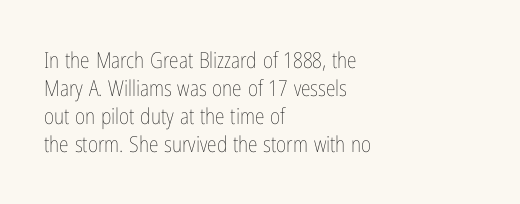
{"italic": "no", "bold": "no", "underline": "no", "align": "left", "line_spacing": "normal", "line_spacing_ratio": 1.28, "letter_spacing": "normal", "letter_spacing_em": 0.0, "glyph_px": 22}
